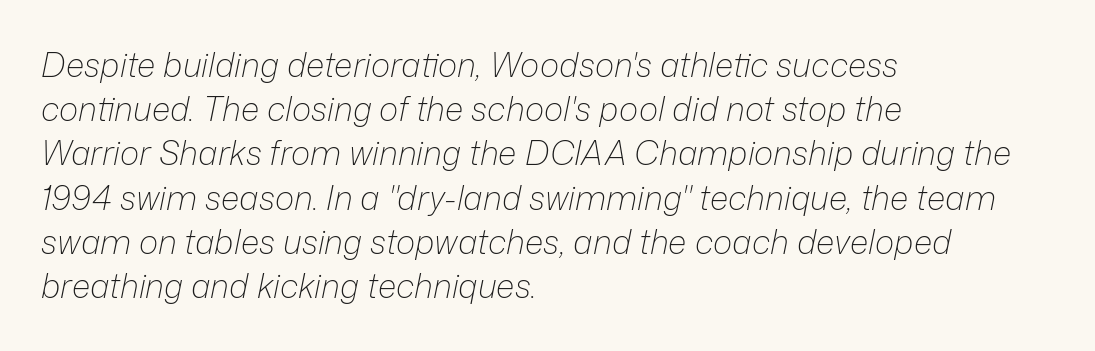
Q: Is the text bold? A: No.
Q: Is the text italic (slanted)? A: Yes, it leans right by about 12 degrees.
Q: Is the text underlined? A: No.
Q: How is the paragraph aligned? A: Left-aligned.
Q: Is the spacing between letters normal or unusually wide? A: Normal.
Q: Is the spacing between lines tight, normal or loose? A: Normal.
Q: Width (condensed, normal, or wide)? A: Normal.
Q: Stroke contrast? A: Low.
Q: x-height? A: Medium.
Q: Monospaced? A: No.
